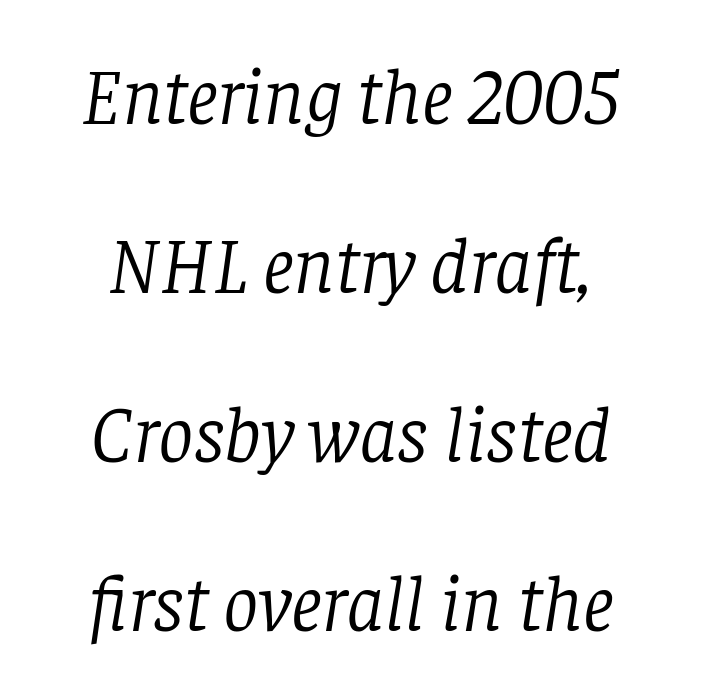
A clean baseline with only descenders dipping below it. Is there much room between lines? Yes — plenty of vertical air separates them. Observe the serifs anchoring each vertical stroke in this sample. A typesetter would call this proportional, since set widths differ per character.
